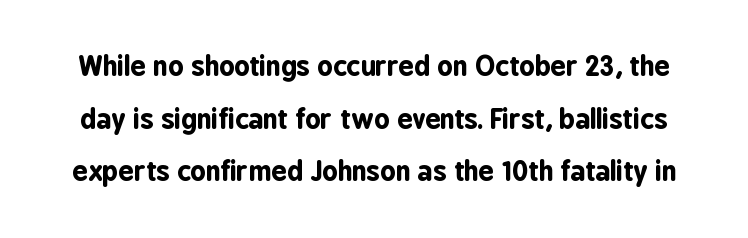
{"italic": "no", "bold": "yes", "underline": "no", "line_spacing": "loose", "line_spacing_ratio": 1.95, "letter_spacing": "normal", "letter_spacing_em": 0.0, "glyph_px": 27}
